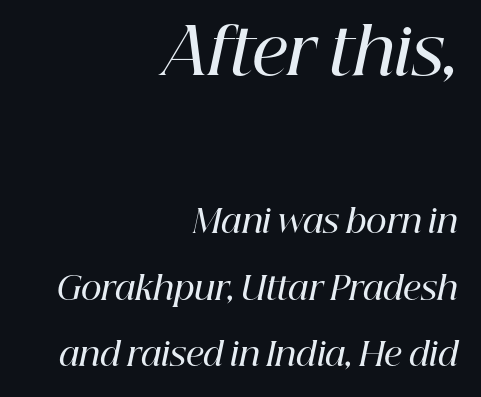
Weight check: semibold — heavier than regular, not quite bold. One-word summary of the alignment: right. This layout puts the oversized block above and the modest block below. Think of a printed novel: that variable character pitch is what you see here. Regarding leading, the lines here are spaced well apart.
